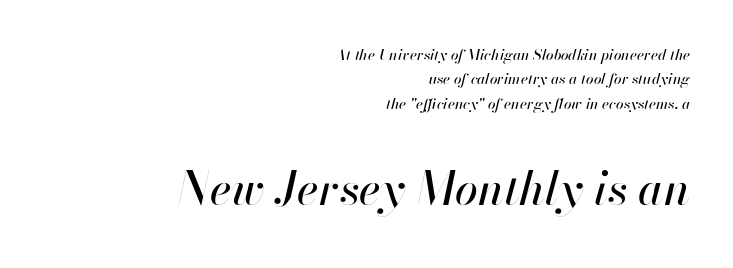
Top chunk: small. Bottom chunk: large. Summary of vertical rhythm: regular, with standard interline spacing. The rendering keeps characters at their native spacing. The face used here is proportionally spaced, like ordinary book or web type. Every row of glyphs terminates at an identical x-position on the right.
